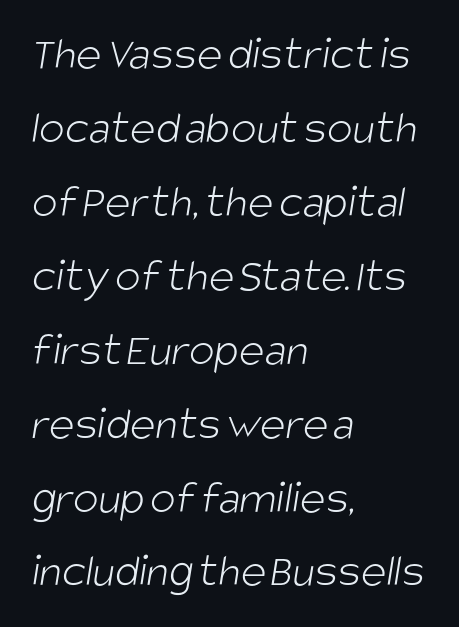
Q: Is the text bold? A: No.
Q: Is the typeface a serif or a sans-serif typeface? A: Sans-serif.
Q: Is the text underlined? A: No.
Q: How is the paragraph aligned? A: Left-aligned.
Q: Is the spacing between letters normal or unusually wide? A: Normal.
Q: Is the spacing between lines tight, normal or loose? A: Normal.
Q: Width (condensed, normal, or wide)? A: Condensed.
Q: Stroke contrast? A: Low.
Q: x-height? A: Large.
Q: Monospaced? A: No.
